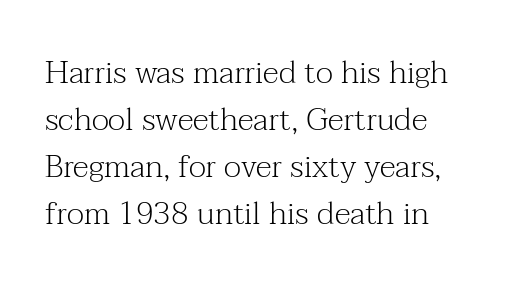
Q: Is the text bold? A: No.
Q: Is the text italic (slanted)? A: No, it is upright.
Q: Is the typeface a serif or a sans-serif typeface? A: Serif.
Q: Is the text underlined? A: No.
Q: Is the spacing between letters normal or unusually wide? A: Normal.
Q: Is the spacing between lines tight, normal or loose? A: Normal.
Q: Width (condensed, normal, or wide)? A: Normal.
Q: Stroke contrast? A: Medium.
Q: x-height? A: Medium.
Q: Monospaced? A: No.
